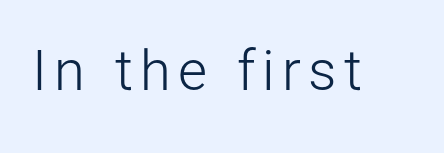
Is there any slant? The stems are plumb. No letter is thick-stroked: the sample isn't bold. A typesetter would label this face a sans. A clean baseline with only descenders dipping below it. Is this a fixed-width face? No — the glyphs have proportional, varying widths.
